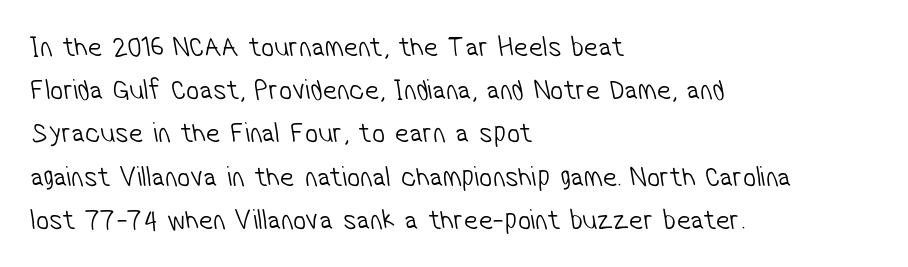
The rendering uses natural spacing where letterforms have individual widths. Nobody touched the tracking dial on this one. Every row of glyphs begins at an identical x-position on the left. The font family rendered here belongs to the sans-serif group.
